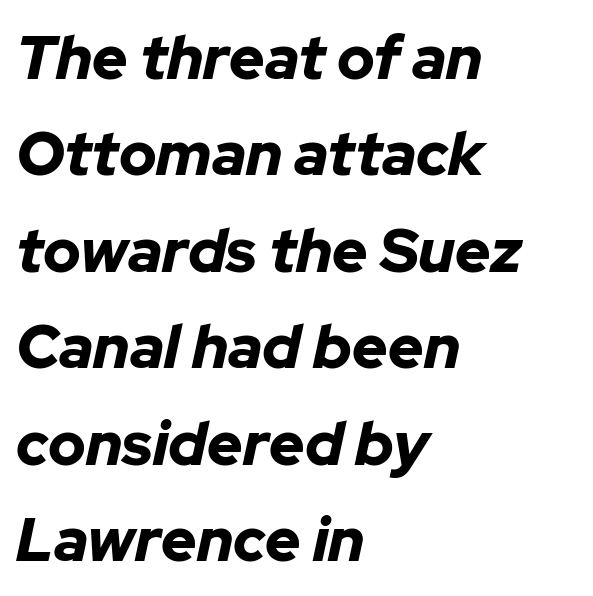
The image shows 61 px bold type, italic (leaning right); set left-aligned, normal line spacing (1.58x), normal letter spacing, not underlined; low stroke contrast and a medium x-height.
